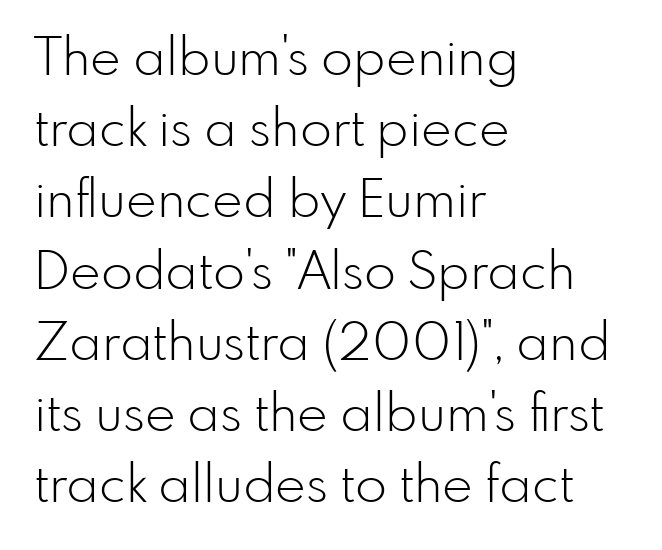
{"serif": "no", "italic": "no", "bold": "no", "weight": "light", "width": "normal", "stroke_contrast": "low", "x_height": "small", "monospaced": "no", "underline": "no", "align": "left", "line_spacing": "normal", "line_spacing_ratio": 1.37, "letter_spacing": "normal", "letter_spacing_em": 0.0, "glyph_px": 52}
